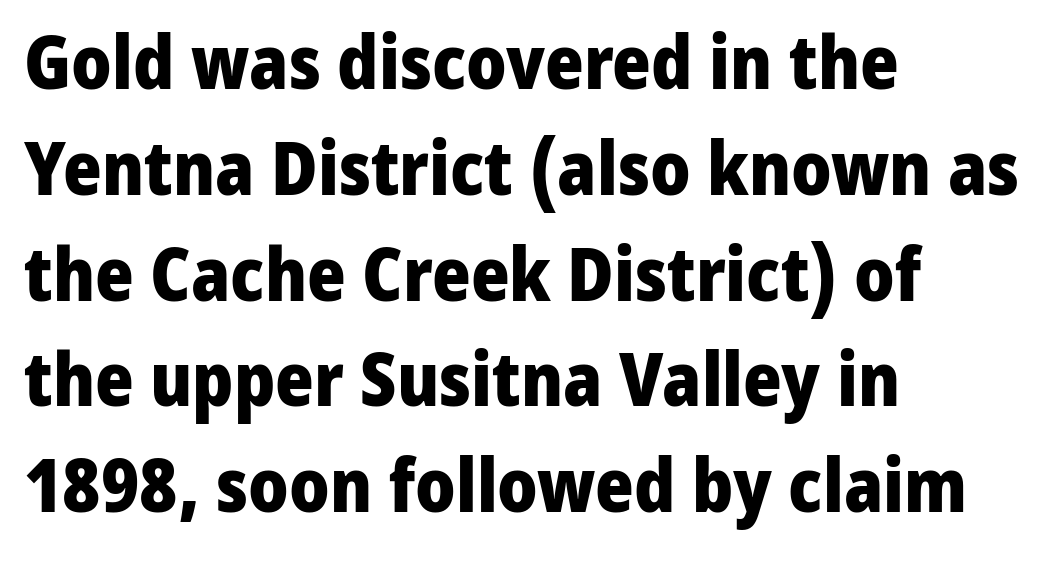
A dark, heavy texture on the line: the type is bold. Does the leading feel generous? No, just average. These lines keep a tight, regular rhythm from letter to letter. The axis of the letterforms is exactly vertical.
